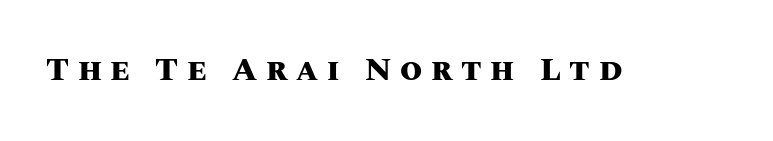
The image shows 32 px heavy type, upright; set unusually wide letter spacing (+0.27 em), not underlined; medium stroke contrast and a large x-height.
